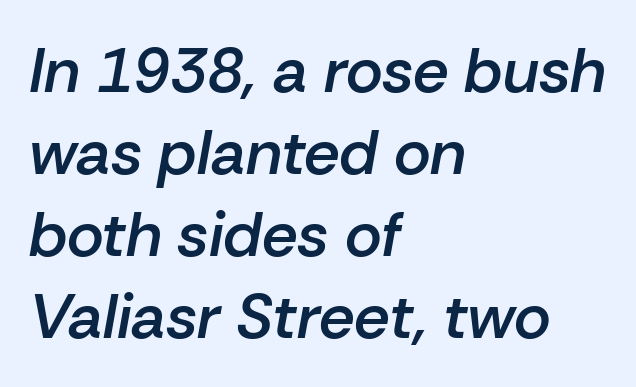
{"italic": "yes", "lean": "right", "slant_degrees": 10, "bold": "semi", "weight": "semibold", "width": "normal", "stroke_contrast": "low", "x_height": "medium", "monospaced": "no", "underline": "no", "align": "left", "line_spacing": "normal", "line_spacing_ratio": 1.3, "letter_spacing": "normal", "letter_spacing_em": 0.0, "glyph_px": 63}
